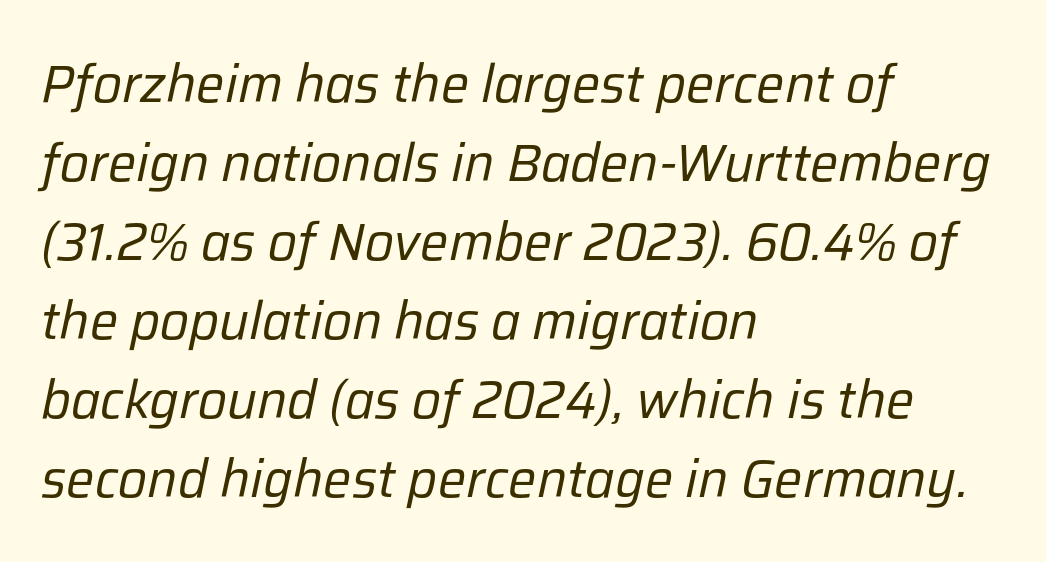
The image shows 53 px regular-weight type, italic (leaning right); set left-aligned, normal line spacing (1.49x), normal letter spacing, not underlined; low stroke contrast and a medium x-height.
